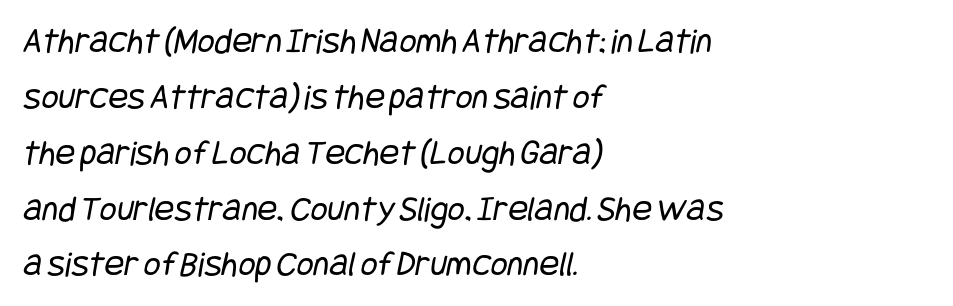
Q: Is the text bold? A: No.
Q: Is the typeface a serif or a sans-serif typeface? A: Sans-serif.
Q: Is the text underlined? A: No.
Q: How is the paragraph aligned? A: Left-aligned.
Q: Is the spacing between letters normal or unusually wide? A: Normal.
Q: Is the spacing between lines tight, normal or loose? A: Normal.
Q: Width (condensed, normal, or wide)? A: Condensed.
Q: Stroke contrast? A: Low.
Q: x-height? A: Large.
